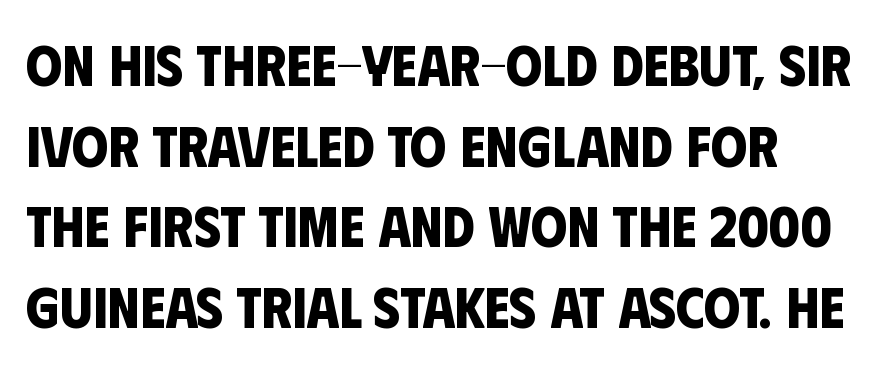
{"serif": "no", "bold": "yes", "weight": "bold", "width": "condensed", "stroke_contrast": "low", "x_height": "large", "monospaced": "no", "underline": "no", "align": "left", "line_spacing": "normal", "line_spacing_ratio": 1.39, "letter_spacing": "normal", "letter_spacing_em": 0.0, "glyph_px": 58}
